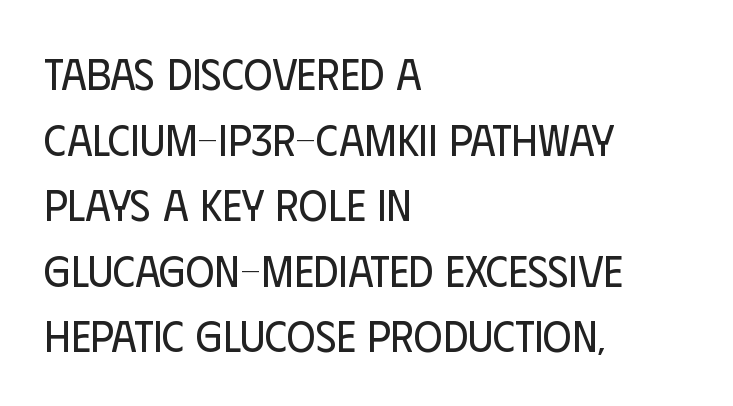
Q: Is the text bold? A: No.
Q: Is the text italic (slanted)? A: No, it is upright.
Q: Is the typeface a serif or a sans-serif typeface? A: Sans-serif.
Q: Is the text underlined? A: No.
Q: How is the paragraph aligned? A: Left-aligned.
Q: Is the spacing between letters normal or unusually wide? A: Normal.
Q: Is the spacing between lines tight, normal or loose? A: Normal.
Q: Width (condensed, normal, or wide)? A: Condensed.
Q: Stroke contrast? A: Low.
Q: x-height? A: Large.
Q: Monospaced? A: No.
